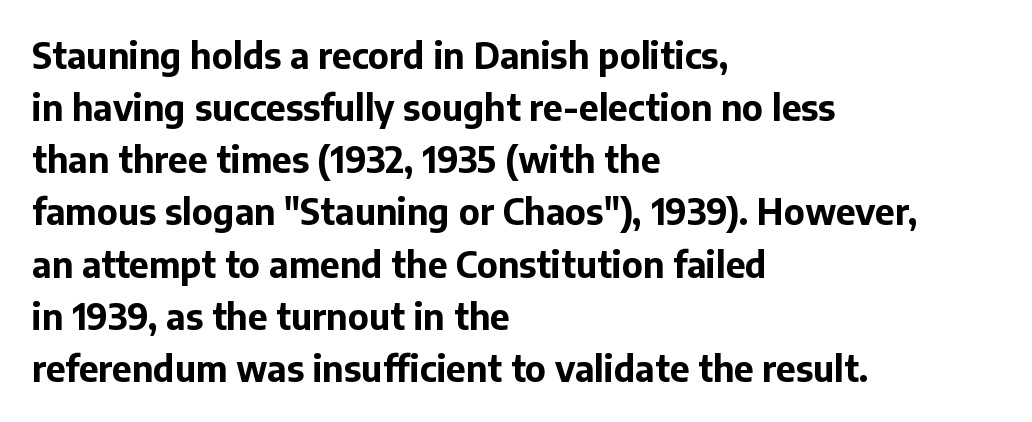
The image shows 35 px bold sans-serif type, upright; set left-aligned, normal line spacing (1.49x), normal letter spacing, not underlined; low stroke contrast and a medium x-height.
